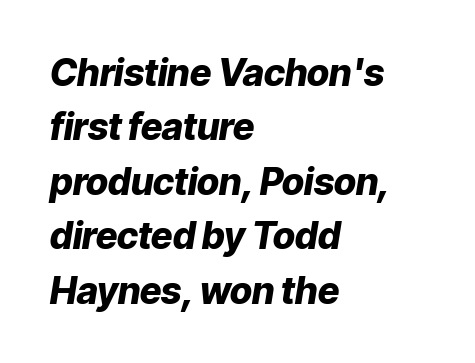
Q: Is the text bold? A: Yes.
Q: Is the text italic (slanted)? A: Yes, it leans right by about 9 degrees.
Q: Is the text underlined? A: No.
Q: How is the paragraph aligned? A: Left-aligned.
Q: Is the spacing between letters normal or unusually wide? A: Normal.
Q: Is the spacing between lines tight, normal or loose? A: Normal.
Q: Width (condensed, normal, or wide)? A: Normal.
Q: Stroke contrast? A: Low.
Q: x-height? A: Medium.
Q: Monospaced? A: No.
